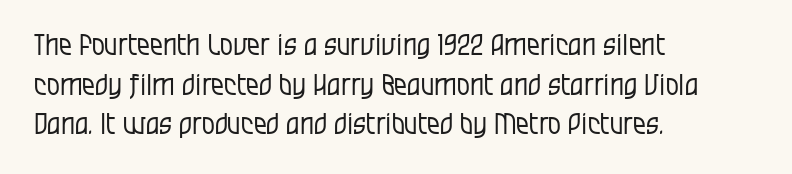
{"serif": "no", "italic": "no", "bold": "no", "weight": "regular", "width": "condensed", "stroke_contrast": "low", "x_height": "large", "monospaced": "no", "underline": "no", "align": "left", "line_spacing": "normal", "line_spacing_ratio": 1.37, "letter_spacing": "normal", "letter_spacing_em": 0.0, "glyph_px": 29}
